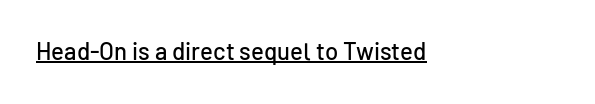
The image shows 24 px text type, upright; set left-aligned, normal letter spacing, underlined.
